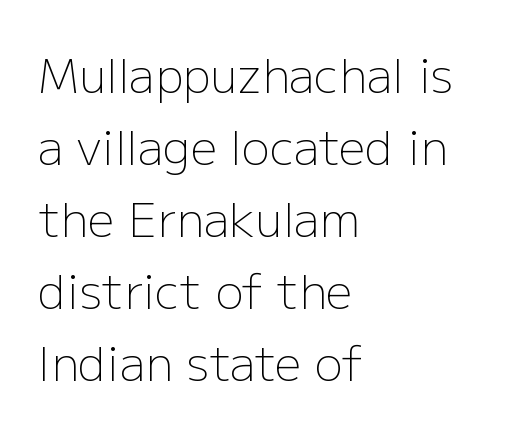
Q: Is the text bold? A: No.
Q: Is the text italic (slanted)? A: No, it is upright.
Q: Is the typeface a serif or a sans-serif typeface? A: Sans-serif.
Q: Is the text underlined? A: No.
Q: How is the paragraph aligned? A: Left-aligned.
Q: Is the spacing between letters normal or unusually wide? A: Normal.
Q: Is the spacing between lines tight, normal or loose? A: Normal.
Q: Width (condensed, normal, or wide)? A: Normal.
Q: Stroke contrast? A: Low.
Q: x-height? A: Medium.
Q: Monospaced? A: No.
